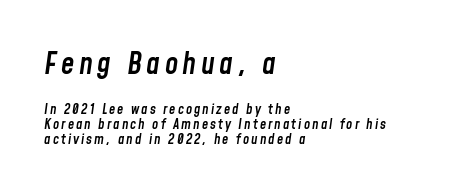
Words float on clear page, feet unadorned. Vertically, the passage feels compressed, each row crowding the next. The rendering applies a slant to the glyphs. Large over small — that's the arrangement of the two blocks here. Varying glyph widths throughout — classic text-font behaviour.
